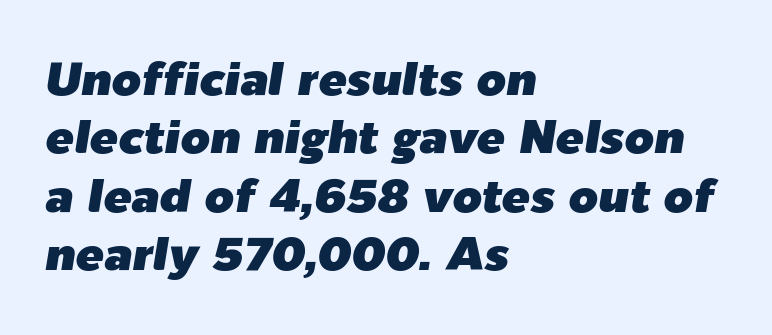
All the whitespace from short lines collects on the right. Any mark beneath the type? The region is blank. Is this a fixed-width face? No — the glyphs have proportional, varying widths. Is the letter spacing exaggerated? No — it looks like the ordinary default.
